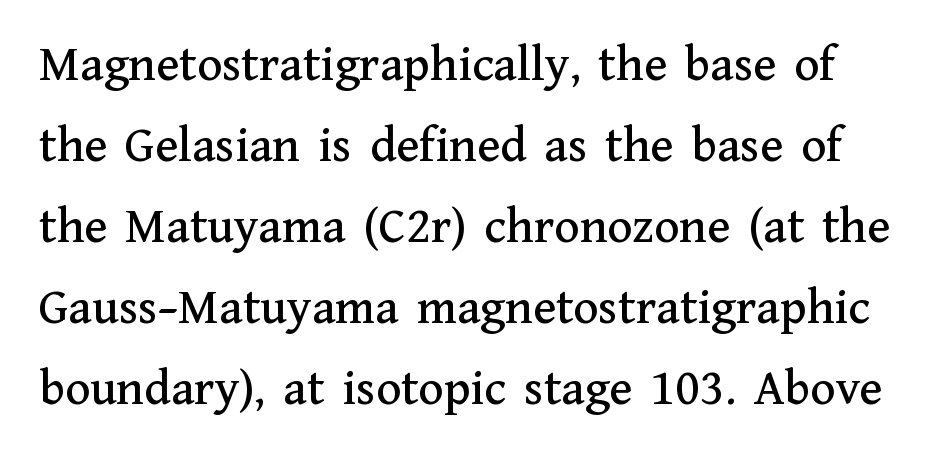
The image shows 52 px serif type, upright; set normal line spacing (1.56x), normal letter spacing, not underlined; medium stroke contrast and a medium x-height.
